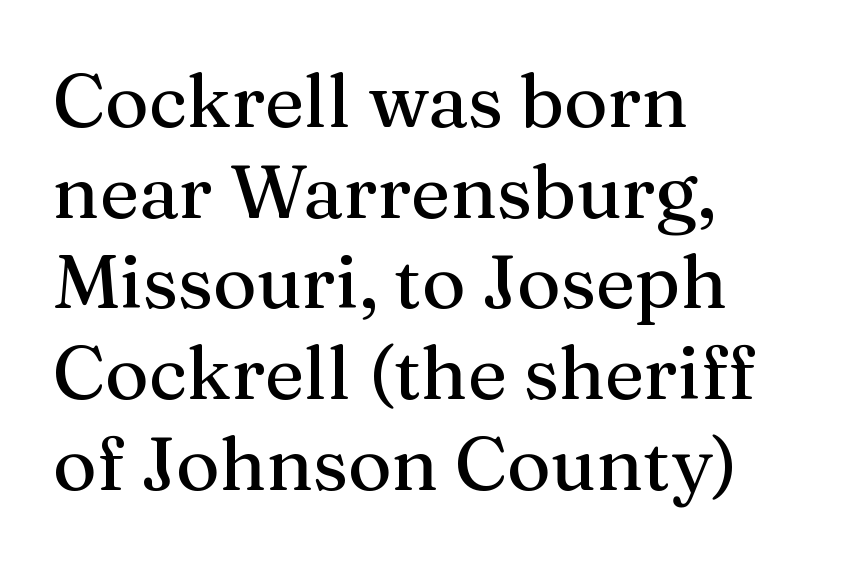
{"serif": "yes", "italic": "no", "width": "normal", "stroke_contrast": "medium", "x_height": "medium", "monospaced": "no", "underline": "no", "align": "left", "line_spacing_ratio": 1.21, "letter_spacing": "normal", "letter_spacing_em": 0.0, "glyph_px": 75}
